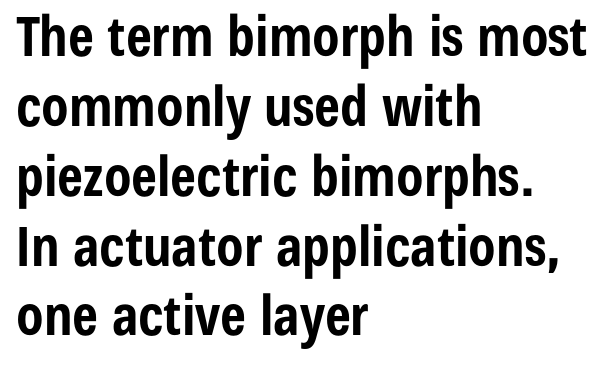
On the weight axis this lands at bold, roughly 700. Compared with a centered layout, this one pins lines to the left instead. Posture: straight, roman, zero tilt. The letters sit at their default tracking, neither squeezed nor spread. Nothing sits at the stroke ends, so this counts as sans-serif. Character widths vary here, with narrow letters taking less room than wide ones.
